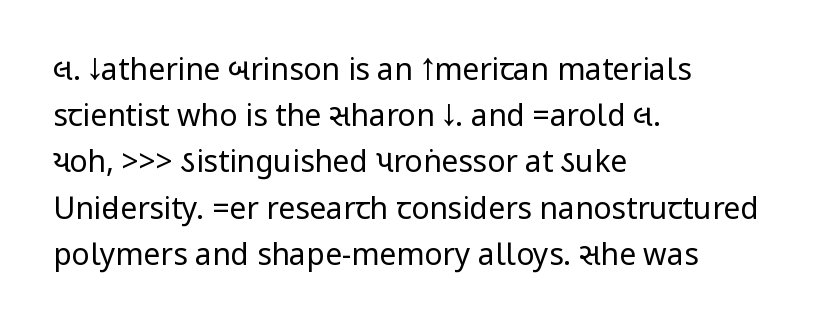
Ink coverage per letter is moderate at most. Nothing sits at the stroke ends, so this counts as sans-serif. A normal amount of white space separates one row of letters from the next. The specimen reads as upright at a glance.
